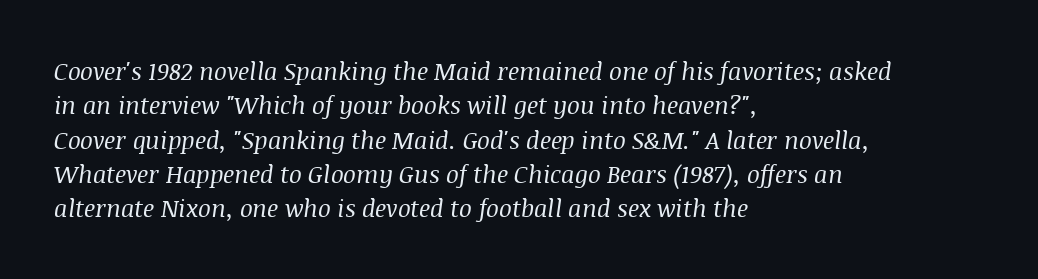
The text carries the slant typical of an italic or oblique font. Default kerning and tracking; the words read as compact shapes. The vertical gap from one line to the next is medium. Each line starts at the same left margin while the right side varies.
